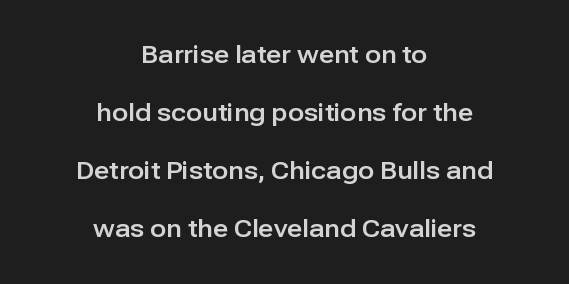
{"italic": "no", "underline": "no", "align": "center", "line_spacing": "loose", "line_spacing_ratio": 2.42, "letter_spacing": "normal", "letter_spacing_em": 0.0, "glyph_px": 24}
